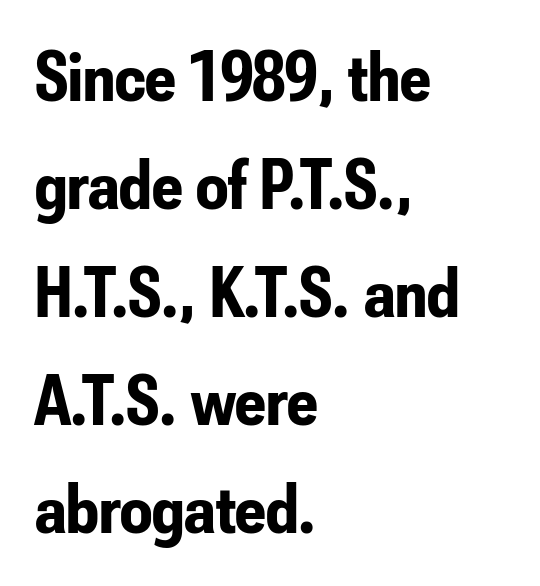
Letter spacing: default. The paragraph has a hard left edge and a soft right edge. Descenders are the only things crossing below the line. The rendering uses a moderate line-height, typical for paragraphs. This rendering employs a face without finishing strokes, i.e., a sans-serif.
